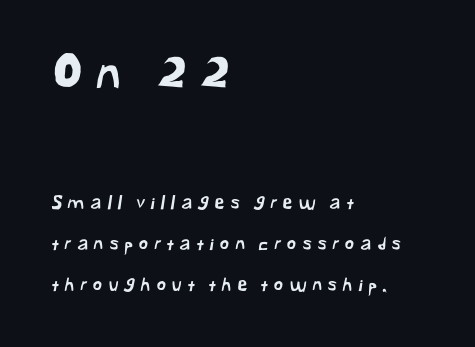
Q: Is the typeface a serif or a sans-serif typeface? A: Sans-serif.
Q: Is the text underlined? A: No.
Q: How is the paragraph aligned? A: Left-aligned.
Q: Is the spacing between letters normal or unusually wide? A: Unusually wide.
Q: Is the spacing between lines tight, normal or loose? A: Loose.
Q: Which block of text is set in a larger size, the first (top) or the second (bottom)? A: The first (top) one.
Q: Width (condensed, normal, or wide)? A: Normal.
Q: Stroke contrast? A: Low.
Q: x-height? A: Medium.
Q: Monospaced? A: No.
